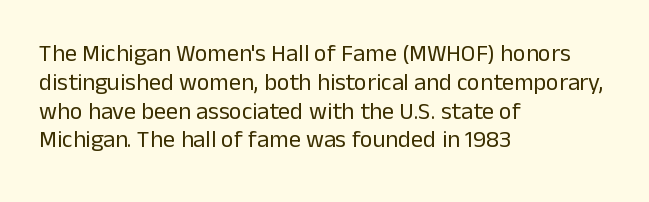
Q: Is the text bold? A: No.
Q: Is the text italic (slanted)? A: No, it is upright.
Q: Is the text underlined? A: No.
Q: How is the paragraph aligned? A: Left-aligned.
Q: Is the spacing between letters normal or unusually wide? A: Normal.
